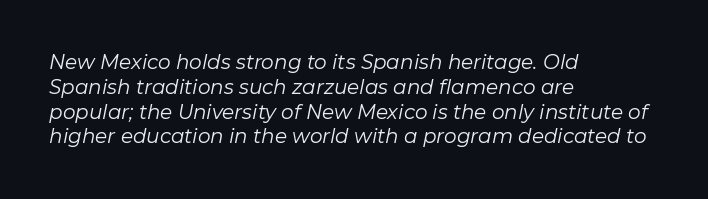
The image shows 20 px text type, italic (leaning right); set left-aligned, line spacing 1.24x, normal letter spacing, not underlined.
